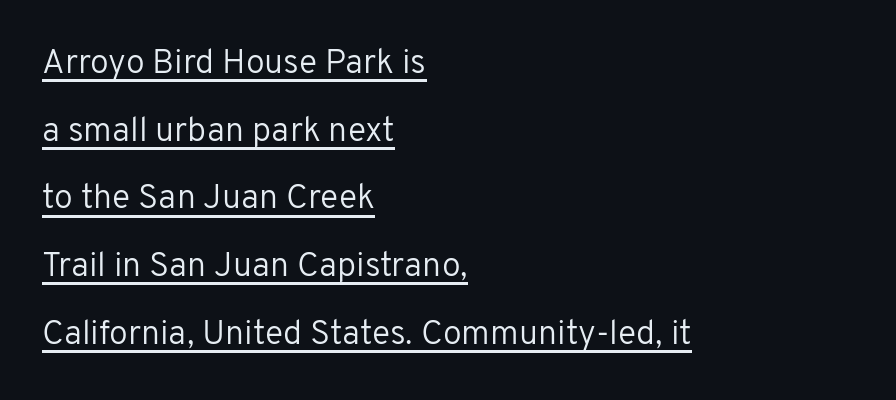
{"serif": "no", "italic": "no", "bold": "no", "weight": "regular", "width": "normal", "stroke_contrast": "low", "x_height": "medium", "monospaced": "no", "underline": "yes", "align": "left", "line_spacing": "loose", "line_spacing_ratio": 1.99, "letter_spacing": "normal", "letter_spacing_em": 0.0, "glyph_px": 34}
